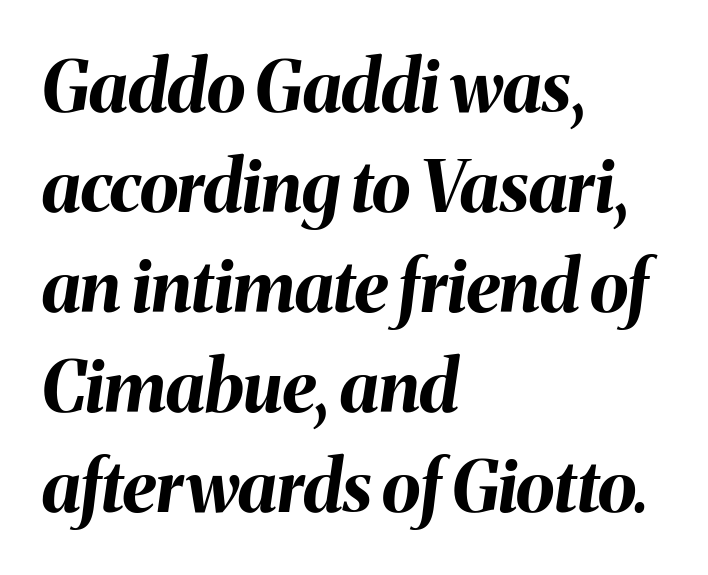
Q: Is the text bold? A: Yes.
Q: Is the text italic (slanted)? A: Yes, it leans right by about 8 degrees.
Q: Is the text underlined? A: No.
Q: How is the paragraph aligned? A: Left-aligned.
Q: Is the spacing between letters normal or unusually wide? A: Normal.
Q: Is the spacing between lines tight, normal or loose? A: Normal.
Q: Width (condensed, normal, or wide)? A: Normal.
Q: Stroke contrast? A: Medium.
Q: x-height? A: Medium.
Q: Monospaced? A: No.
